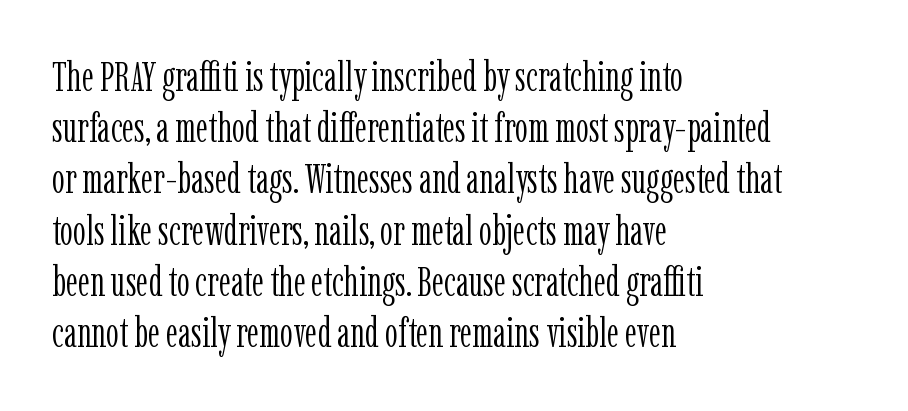
Q: Is the text bold? A: No.
Q: Is the text italic (slanted)? A: No, it is upright.
Q: Is the typeface a serif or a sans-serif typeface? A: Serif.
Q: Is the text underlined? A: No.
Q: How is the paragraph aligned? A: Left-aligned.
Q: Is the spacing between letters normal or unusually wide? A: Normal.
Q: Is the spacing between lines tight, normal or loose? A: Normal.
Q: Width (condensed, normal, or wide)? A: Condensed.
Q: Stroke contrast? A: Low.
Q: x-height? A: Medium.
Q: Monospaced? A: No.
